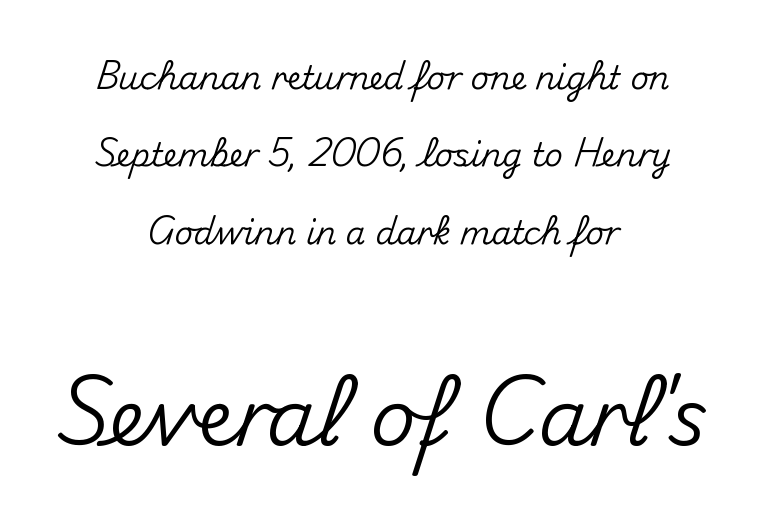
If you folded the block vertically in half, each line would mirror itself in length. Is this a sans? Yes — the strokes have no serifs. Anything drawn beneath the words? Only blank space. Inter-character spacing is left at the font's built-in metrics. Looks like regular typesetting: each glyph gets only the width it needs. The rendering uses a large line-height, opening up the rows.
